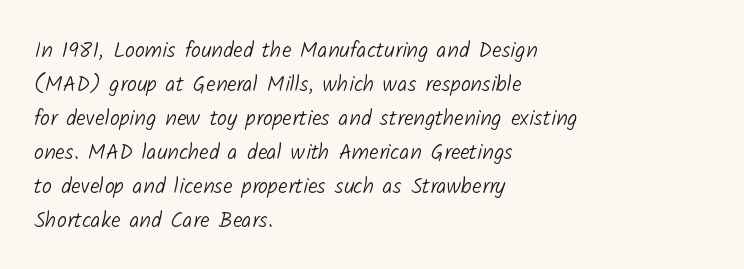
Q: Is the text bold? A: No.
Q: Is the text underlined? A: No.
Q: How is the paragraph aligned? A: Left-aligned.
Q: Is the spacing between letters normal or unusually wide? A: Normal.
Q: Is the spacing between lines tight, normal or loose? A: Normal.
